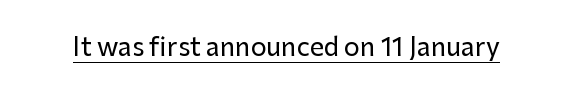
The image shows 25 px text type, upright; set normal letter spacing, underlined.
